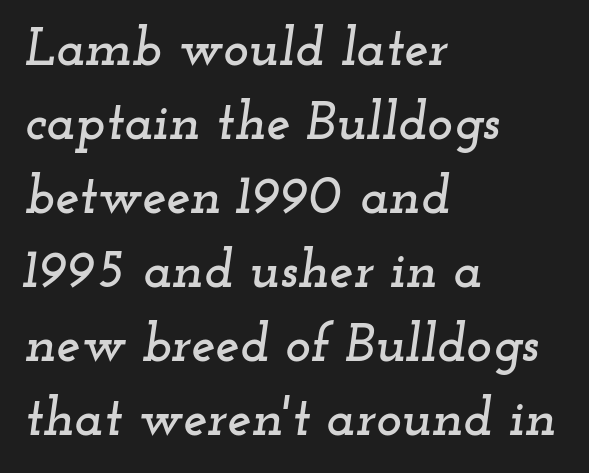
{"serif": "yes", "italic": "yes", "lean": "right", "slant_degrees": 12, "width": "wide", "stroke_contrast": "low", "x_height": "small", "monospaced": "no", "underline": "no", "align": "left", "line_spacing": "normal", "line_spacing_ratio": 1.37, "letter_spacing": "normal", "letter_spacing_em": 0.0, "glyph_px": 54}
